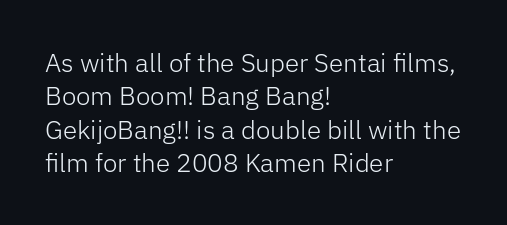
Q: Is the text bold? A: No.
Q: Is the text italic (slanted)? A: No, it is upright.
Q: Is the text underlined? A: No.
Q: How is the paragraph aligned? A: Left-aligned.
Q: Is the spacing between letters normal or unusually wide? A: Normal.
Q: Is the spacing between lines tight, normal or loose? A: Normal.
